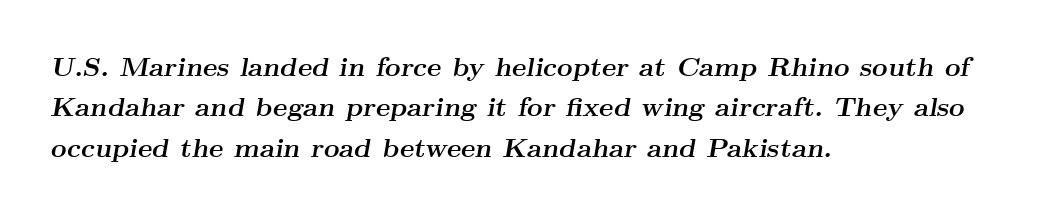
{"italic": "yes", "lean": "right", "slant_degrees": 9, "bold": "yes", "underline": "no", "align": "left", "line_spacing": "normal", "line_spacing_ratio": 1.5, "letter_spacing": "normal", "letter_spacing_em": 0.0, "glyph_px": 27}
